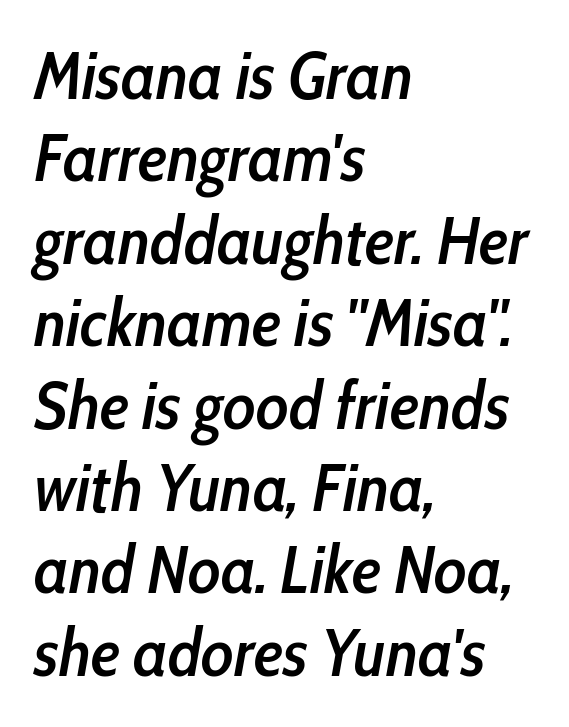
Q: Is the text bold? A: Semi-bold.
Q: Is the text italic (slanted)? A: Yes, it leans right by about 10 degrees.
Q: Is the text underlined? A: No.
Q: How is the paragraph aligned? A: Left-aligned.
Q: Is the spacing between letters normal or unusually wide? A: Normal.
Q: Width (condensed, normal, or wide)? A: Condensed.
Q: Stroke contrast? A: Low.
Q: x-height? A: Medium.
Q: Monospaced? A: No.
